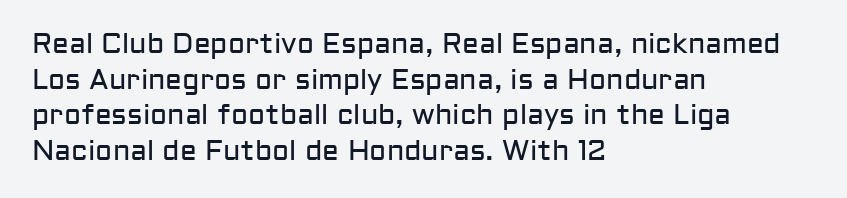
If you drew a ruler down the left edge, every line would touch it. The glyphs in this specimen are sans serif. Every character sits straight up, as roman type does. The gap between lines stays unmarked. Between one letter and the next there's only the usual sliver of space. Is this a fixed-width face? No — the glyphs have proportional, varying widths.
